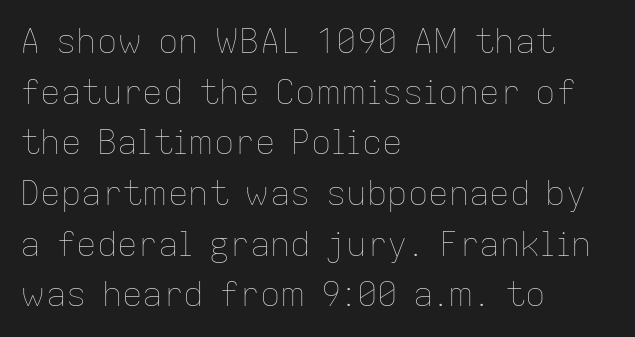
The image shows 34 px thin type, upright; set left-aligned, normal line spacing (1.49x), normal letter spacing, not underlined; low stroke contrast and a medium x-height.
